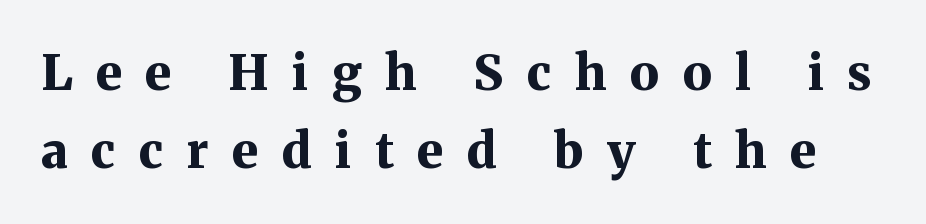
Q: Is the text bold? A: Yes.
Q: Is the text italic (slanted)? A: No, it is upright.
Q: Is the typeface a serif or a sans-serif typeface? A: Serif.
Q: Is the text underlined? A: No.
Q: Is the spacing between letters normal or unusually wide? A: Unusually wide.
Q: Is the spacing between lines tight, normal or loose? A: Normal.
Q: Width (condensed, normal, or wide)? A: Normal.
Q: Stroke contrast? A: Medium.
Q: x-height? A: Medium.
Q: Monospaced? A: No.
